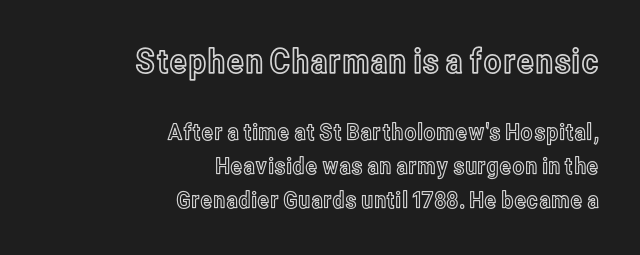
Ordinary non-slanted type is in use. Character size in the leading block exceeds that of the trailing block. What's the leading like? Ordinary, nothing unusual. The rag falls on the left side of this text block. This sample has the flowing, uneven cadence of proportional lettering.
